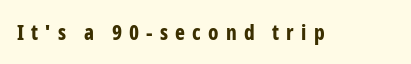
Plain, unruled lines of type. The face used here is rendered with a markedly widened letterfit. You can tell it's not italic because the verticals are truly vertical. Stroke thickness is high; the sample reads as a true bold.
